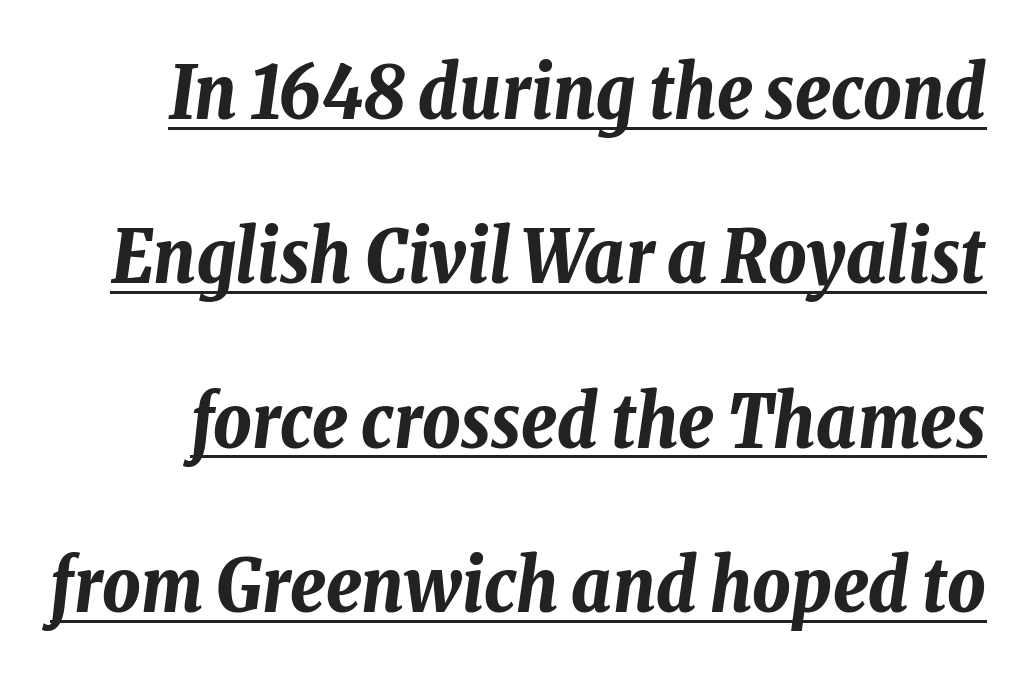
Q: Is the text bold? A: Yes.
Q: Is the text italic (slanted)? A: Yes, it leans right by about 8 degrees.
Q: Is the text underlined? A: Yes.
Q: Is the spacing between letters normal or unusually wide? A: Normal.
Q: Is the spacing between lines tight, normal or loose? A: Loose.
Q: Width (condensed, normal, or wide)? A: Condensed.
Q: Stroke contrast? A: Low.
Q: x-height? A: Medium.
Q: Monospaced? A: No.
